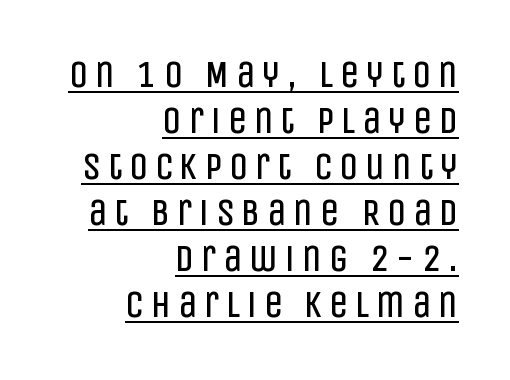
Looks like someone drew a line under every word here. A typesetter would call this proportional, since set widths differ per character. The font sits on the lighter half of the weight spectrum, regular included. To sum up the face: it is a sans, with no serifs. The text block is weighted toward the right margin, trailing off unevenly leftward.
